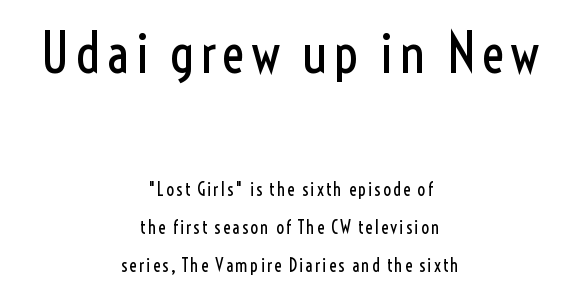
The image shows 55 px regular-weight, condensed sans-serif type, upright; set centered, loose line spacing (2.11x), not underlined; the first (top) block is 3.06x larger; a medium x-height.
